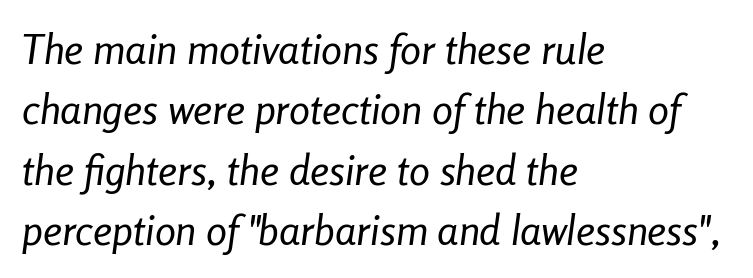
{"italic": "yes", "lean": "right", "slant_degrees": 8, "bold": "no", "weight": "regular", "width": "condensed", "stroke_contrast": "low", "x_height": "medium", "monospaced": "no", "underline": "no", "align": "left", "line_spacing": "normal", "line_spacing_ratio": 1.44, "letter_spacing": "normal", "letter_spacing_em": 0.0, "glyph_px": 42}
